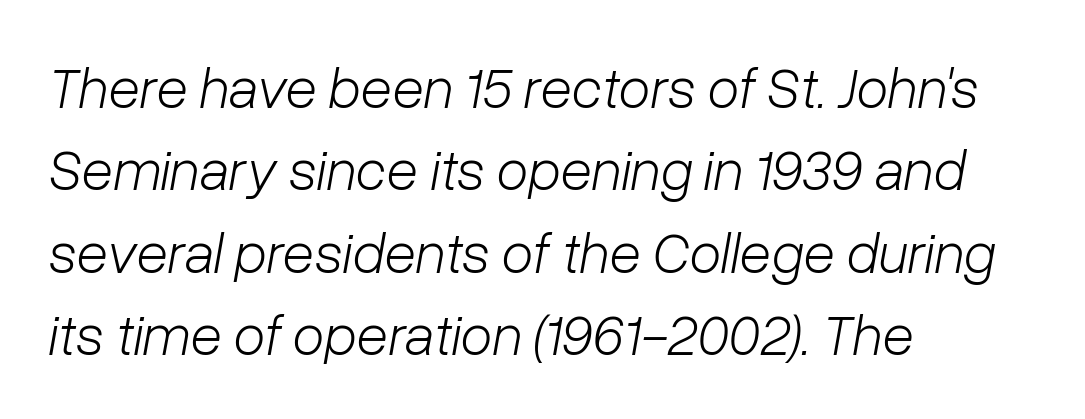
{"italic": "yes", "lean": "right", "slant_degrees": 10, "bold": "no", "weight": "light", "width": "normal", "stroke_contrast": "low", "x_height": "medium", "monospaced": "no", "underline": "no", "align": "left", "line_spacing": "normal", "line_spacing_ratio": 1.42, "letter_spacing": "normal", "letter_spacing_em": 0.0, "glyph_px": 58}
